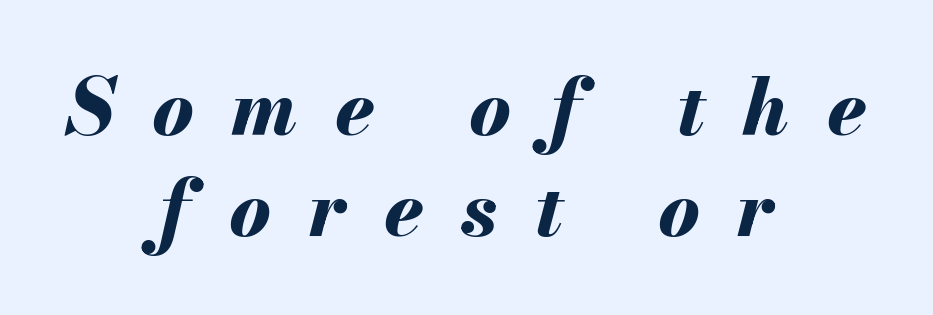
These lines sit exactly where default settings would place them. Do the characters align in a grid? No, the font is proportional. Each row of text sits above clean, open space. Italic: yes, the glyphs are oblique. Set as a true bold cut, around the 700 mark. Centered paragraph, ragged on both sides.
